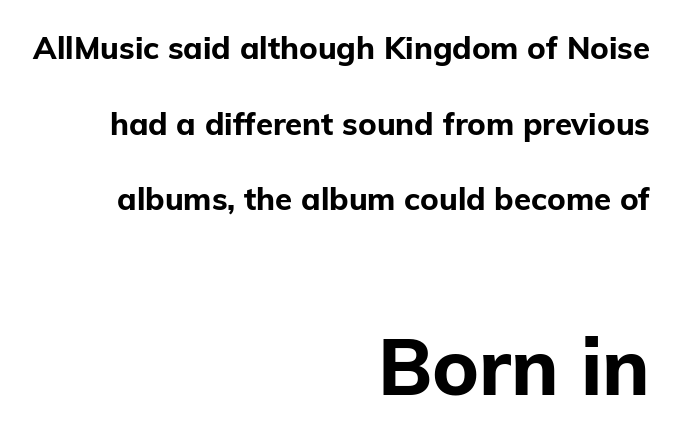
A student would call this right alignment; a typographer would say flush right, rag left. The specimen omits any rule beneath the text block's lines. The passage shown is typeset with a sans-serif family. The rendering uses a bold face; every stroke is thick and dark. A student would notice the bottom passage is typeset larger than what precedes it.
